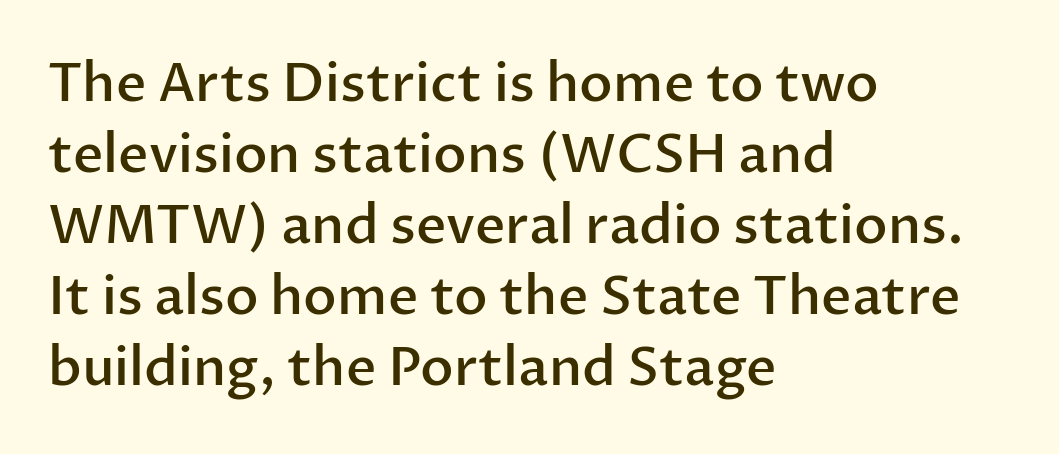
Q: Is the text bold? A: Semi-bold.
Q: Is the text italic (slanted)? A: No, it is upright.
Q: Is the typeface a serif or a sans-serif typeface? A: Sans-serif.
Q: Is the text underlined? A: No.
Q: How is the paragraph aligned? A: Left-aligned.
Q: Is the spacing between letters normal or unusually wide? A: Normal.
Q: Is the spacing between lines tight, normal or loose? A: Normal.
Q: Width (condensed, normal, or wide)? A: Normal.
Q: Stroke contrast? A: Low.
Q: x-height? A: Medium.
Q: Monospaced? A: No.
